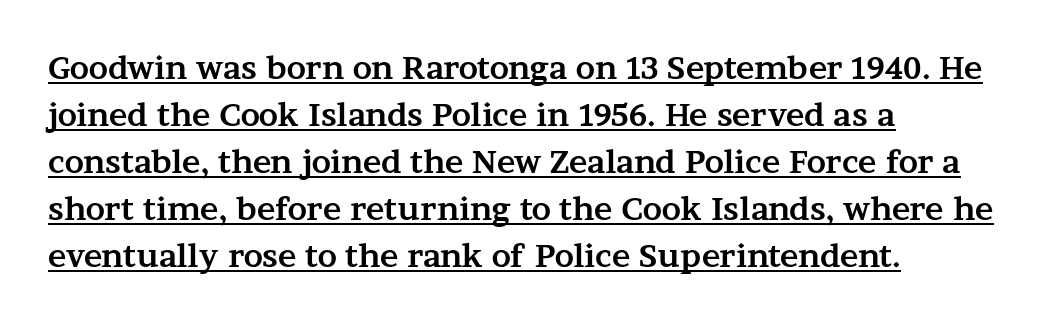
Q: Is the text bold? A: Yes.
Q: Is the text italic (slanted)? A: No, it is upright.
Q: Is the typeface a serif or a sans-serif typeface? A: Serif.
Q: Is the text underlined? A: Yes.
Q: How is the paragraph aligned? A: Left-aligned.
Q: Is the spacing between letters normal or unusually wide? A: Normal.
Q: Is the spacing between lines tight, normal or loose? A: Normal.
Q: Width (condensed, normal, or wide)? A: Wide.
Q: Stroke contrast? A: Medium.
Q: x-height? A: Medium.
Q: Monospaced? A: No.
